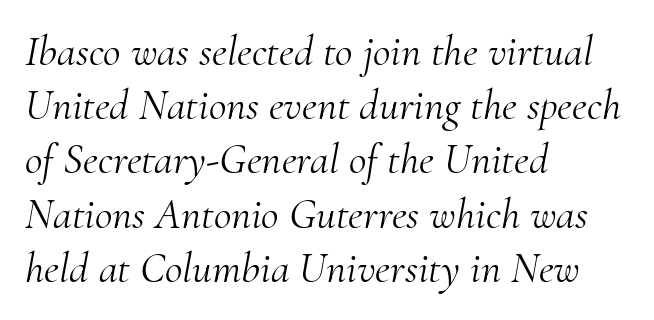
Note: serifs present on the glyphs. The zone under the glyphs is completely vacant. Alignment: flush left. Each letter keeps its own natural width here, so spacing adapts to shape. Bold? No — there's no thickening of the strokes.
